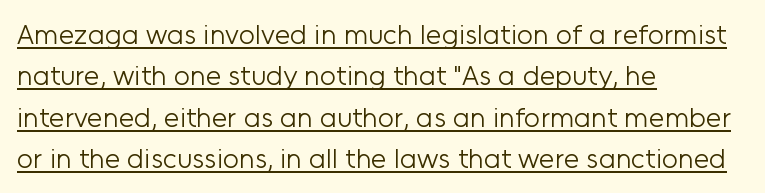
Q: Is the text bold? A: No.
Q: Is the text italic (slanted)? A: No, it is upright.
Q: Is the typeface a serif or a sans-serif typeface? A: Sans-serif.
Q: Is the text underlined? A: Yes.
Q: How is the paragraph aligned? A: Left-aligned.
Q: Is the spacing between letters normal or unusually wide? A: Normal.
Q: Is the spacing between lines tight, normal or loose? A: Normal.
Q: Width (condensed, normal, or wide)? A: Normal.
Q: Stroke contrast? A: Low.
Q: x-height? A: Medium.
Q: Monospaced? A: No.
